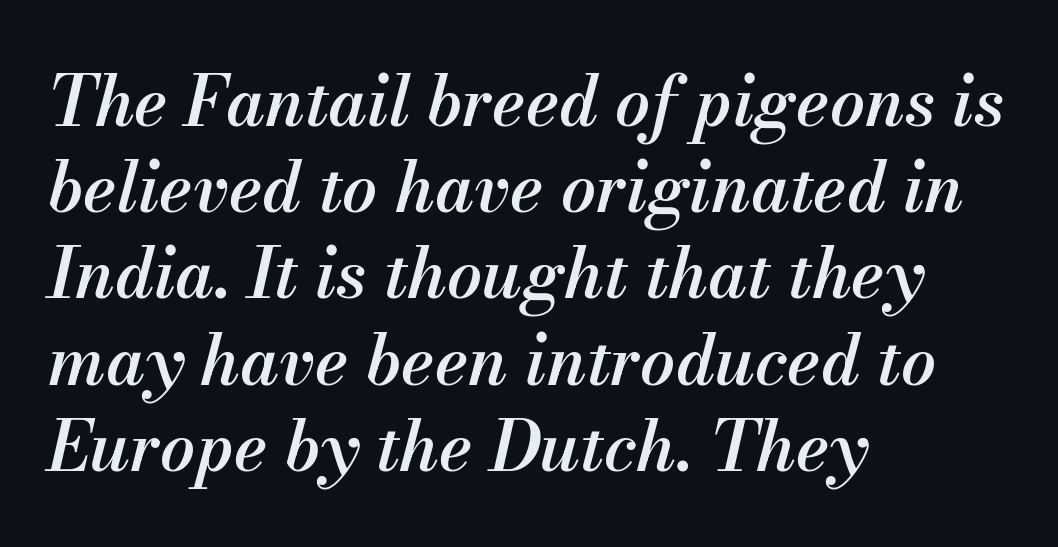
Q: Is the text bold? A: Semi-bold.
Q: Is the text italic (slanted)? A: Yes, it leans right by about 13 degrees.
Q: Is the text underlined? A: No.
Q: How is the paragraph aligned? A: Left-aligned.
Q: Is the spacing between letters normal or unusually wide? A: Normal.
Q: Is the spacing between lines tight, normal or loose? A: Normal.
Q: Width (condensed, normal, or wide)? A: Normal.
Q: Stroke contrast? A: Medium.
Q: x-height? A: Small.
Q: Monospaced? A: No.
